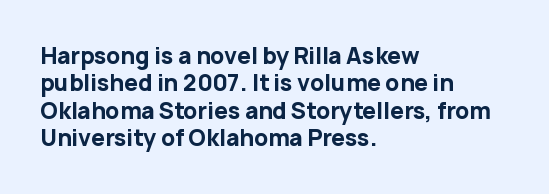
Q: Is the text bold? A: Yes.
Q: Is the text italic (slanted)? A: No, it is upright.
Q: Is the text underlined? A: No.
Q: How is the paragraph aligned? A: Left-aligned.
Q: Is the spacing between letters normal or unusually wide? A: Normal.
Q: Is the spacing between lines tight, normal or loose? A: Normal.
